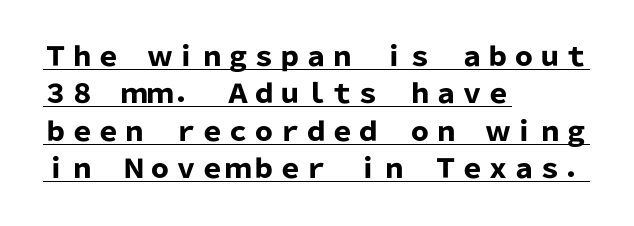
{"italic": "no", "bold": "yes", "underline": "yes", "align": "left", "line_spacing": "normal", "line_spacing_ratio": 1.44, "letter_spacing": "normal", "letter_spacing_em": 0.0, "glyph_px": 26}
